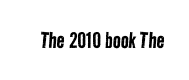
The image shows 26 px text type; set normal letter spacing, not underlined.
